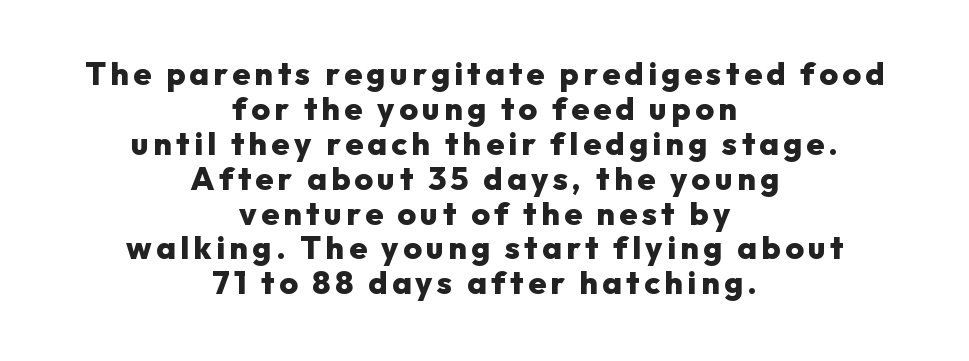
Is this a fixed-width face? No — the glyphs have proportional, varying widths. Quick note: not italic, upright. Decoration check: the copy has no underline. Interline gaps are noticeably narrow in this sample. Notice how thick the strokes are: this is what a full bold looks like.
